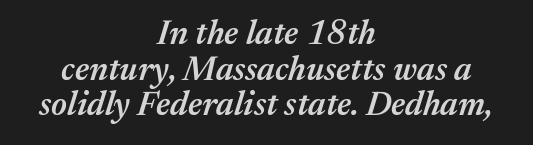
The image shows 34 px semibold type, italic (leaning right); set centered, tight line spacing (1.05x), normal letter spacing, not underlined; medium stroke contrast and a medium x-height.
